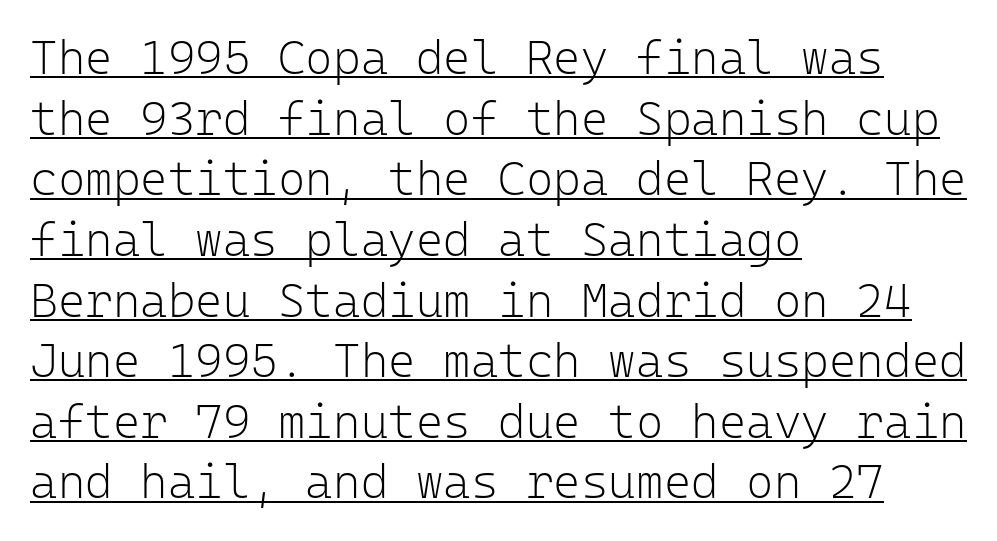
In terms of posture, this sample is upright. The weight would be labelled regular, book, light, or lighter still. Look at the bottom of the vertical strokes: they stop flat, with no serifs. The block of text has a typical density, with ordinary space between rows. Looks like someone drew a line under every word here.
